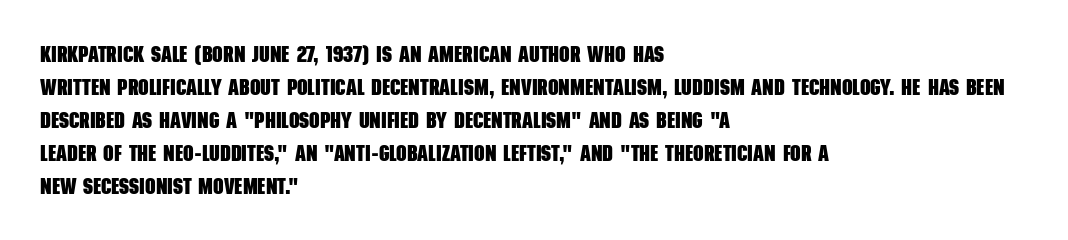
Check the space under the baseline: it is left empty. These lines carry a lot of weight — the face is fully bold. Compared with a centered layout, this one pins lines to the left instead. The horizontal fit of the characters is conventional and even. Interline gaps are of average width in this sample.
